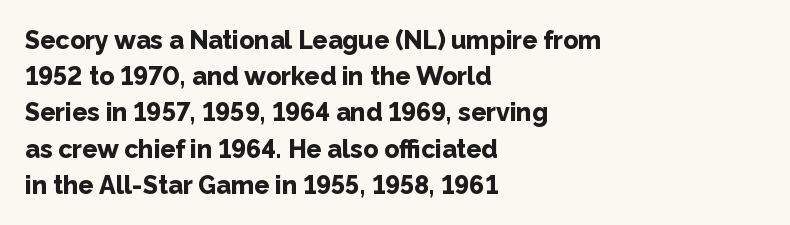
The image shows 25 px bold type, upright; set left-aligned, normal line spacing (1.45x), normal letter spacing, not underlined.
